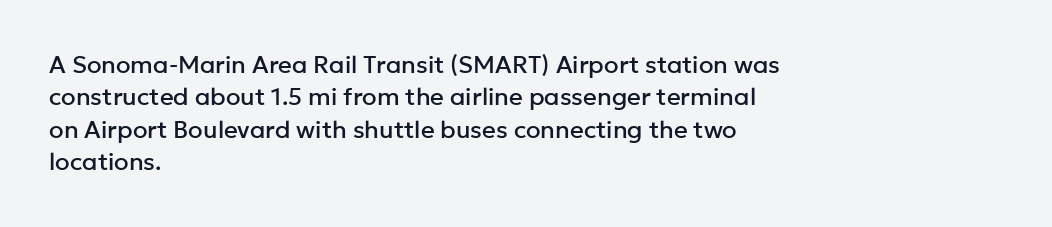
Glyph-to-glyph distance matches everyday printed text. Teacher's note: observe the even left margin — that is flush-left alignment. Type without underlining. This sample keeps an unexceptional amount of space between lines. This is roman type, the default non-slanted kind.
